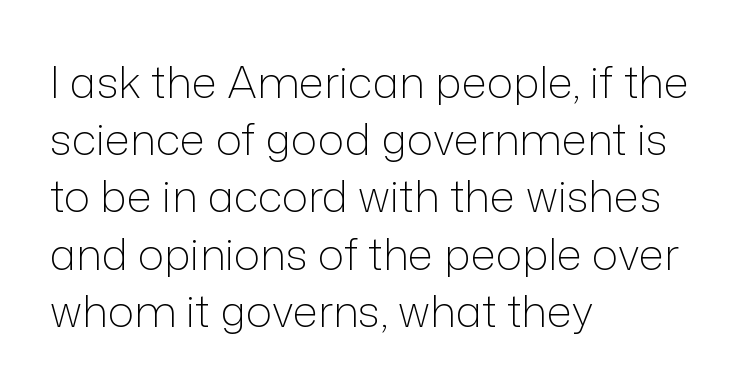
The image shows 44 px light sans-serif type, upright; set left-aligned, normal line spacing (1.3x), normal letter spacing, not underlined; low stroke contrast and a medium x-height.
